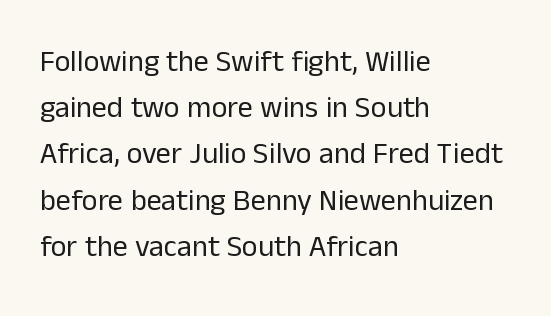
Anything drawn beneath the words? Only blank space. Letters have the restrained weight of plain body copy at most. Letter spacing: default. How would I describe the line gaps? Plain and ordinary. Left-aligned paragraph, ragged on the right.
